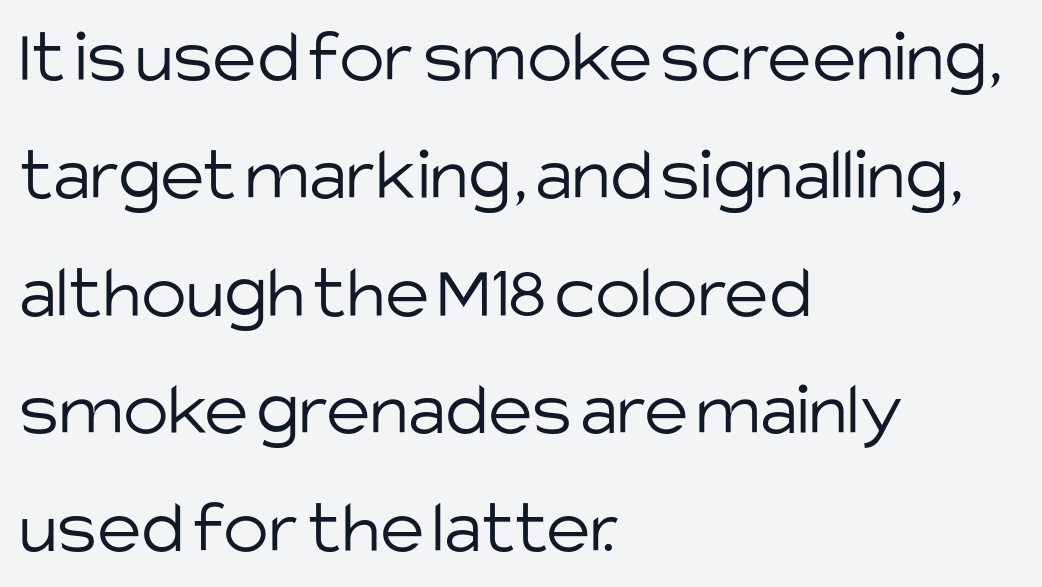
{"serif": "no", "italic": "no", "bold": "no", "weight": "light", "width": "normal", "stroke_contrast": "low", "x_height": "large", "monospaced": "no", "underline": "no", "align": "left", "line_spacing": "normal", "line_spacing_ratio": 1.55, "letter_spacing": "normal", "letter_spacing_em": 0.0, "glyph_px": 76}
